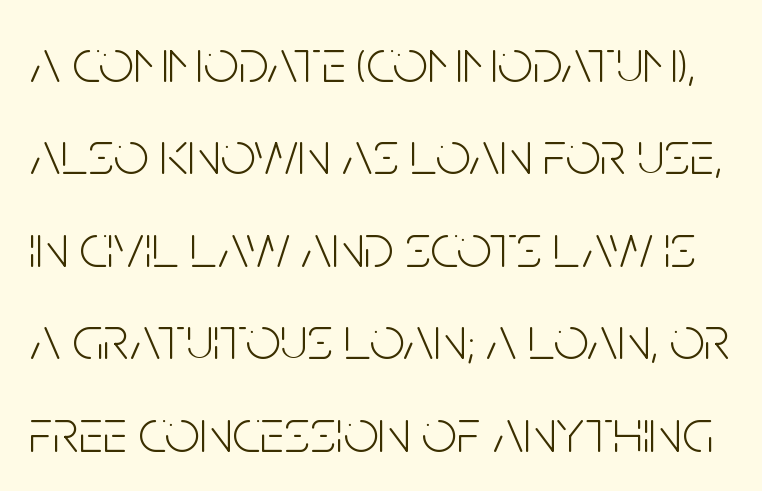
The image shows 62 px light, condensed sans-serif type, upright; set normal line spacing (1.49x), normal letter spacing, not underlined; low stroke contrast and a large x-height.
